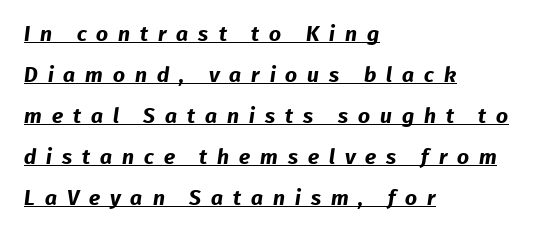
{"bold": "yes", "underline": "yes", "align": "left", "line_spacing": "loose", "line_spacing_ratio": 1.95, "letter_spacing": "wide", "letter_spacing_em": 0.47, "glyph_px": 21}
